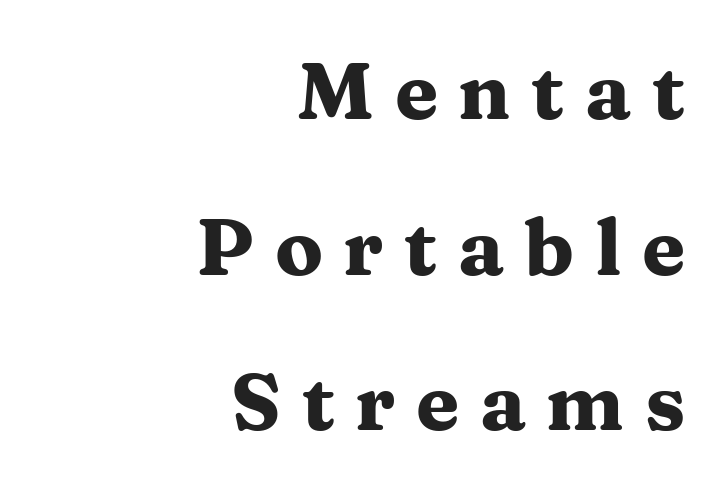
This sample trades compactness for vertical openness between lines. Is this a fixed-width face? No — the glyphs have proportional, varying widths. Font category for this specimen: serif. Underline: absent.
